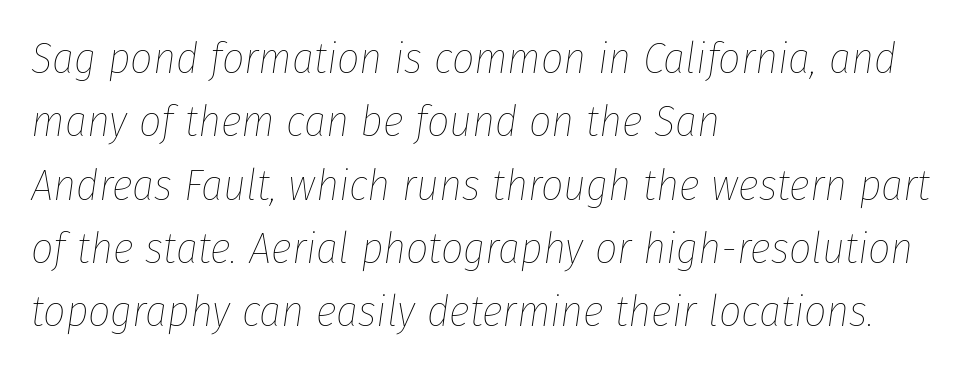
The image shows 44 px thin, condensed type, italic (leaning right); set left-aligned, normal line spacing (1.44x), normal letter spacing, not underlined; low stroke contrast and a medium x-height.
